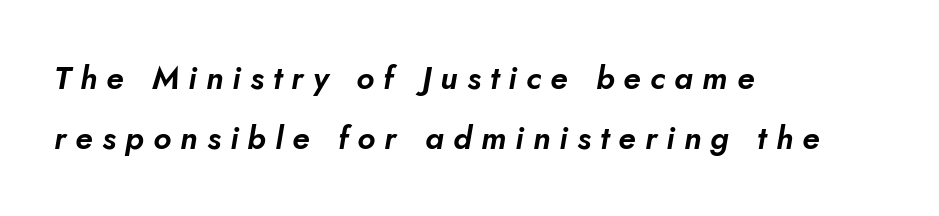
{"italic": "yes", "lean": "right", "slant_degrees": 10, "width": "normal", "stroke_contrast": "low", "x_height": "small", "monospaced": "no", "underline": "no", "align": "left", "line_spacing_ratio": 1.89, "letter_spacing": "wide", "letter_spacing_em": 0.29, "glyph_px": 32}
